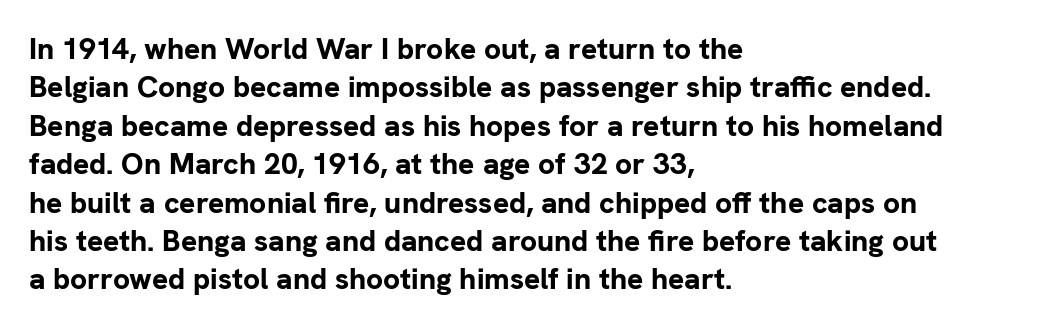
{"serif": "no", "italic": "no", "bold": "yes", "weight": "bold", "width": "normal", "stroke_contrast": "low", "x_height": "medium", "monospaced": "no", "underline": "no", "align": "left", "line_spacing": "normal", "line_spacing_ratio": 1.28, "letter_spacing": "normal", "letter_spacing_em": 0.0, "glyph_px": 30}
